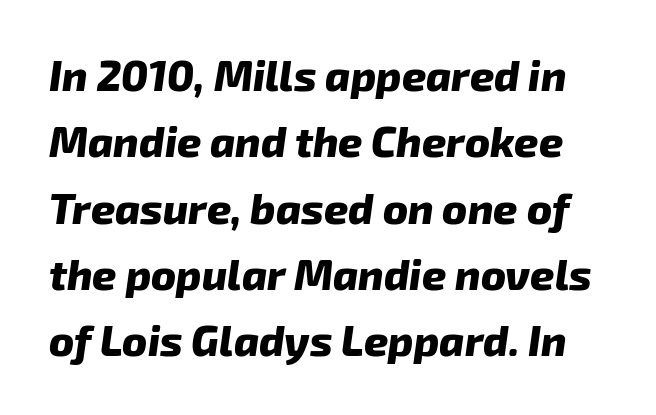
{"italic": "yes", "lean": "right", "slant_degrees": 8, "bold": "yes", "weight": "heavy", "width": "normal", "stroke_contrast": "low", "x_height": "medium", "monospaced": "no", "underline": "no", "line_spacing": "normal", "line_spacing_ratio": 1.58, "letter_spacing": "normal", "letter_spacing_em": 0.0, "glyph_px": 42}
